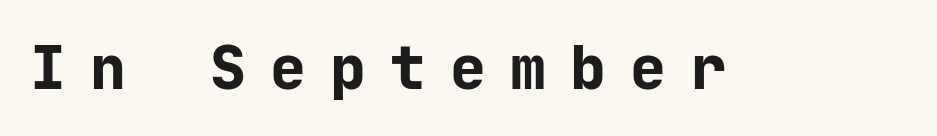
Q: Is the text bold? A: Yes.
Q: Is the text italic (slanted)? A: No, it is upright.
Q: Is the typeface a serif or a sans-serif typeface? A: Sans-serif.
Q: Is the text underlined? A: No.
Q: Is the spacing between letters normal or unusually wide? A: Unusually wide.
Q: Width (condensed, normal, or wide)? A: Normal.
Q: Stroke contrast? A: Low.
Q: x-height? A: Medium.
Q: Monospaced? A: Yes.
